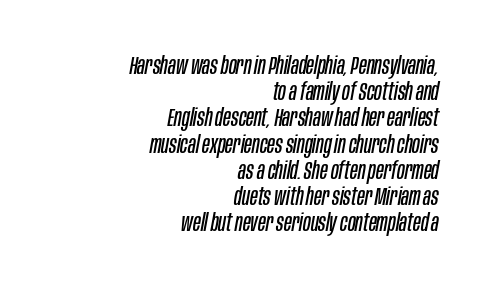
Q: Is the text bold? A: No.
Q: Is the text italic (slanted)? A: Yes, it leans right by about 10 degrees.
Q: Is the text underlined? A: No.
Q: How is the paragraph aligned? A: Right-aligned.
Q: Is the spacing between letters normal or unusually wide? A: Normal.
Q: Is the spacing between lines tight, normal or loose? A: Tight.
